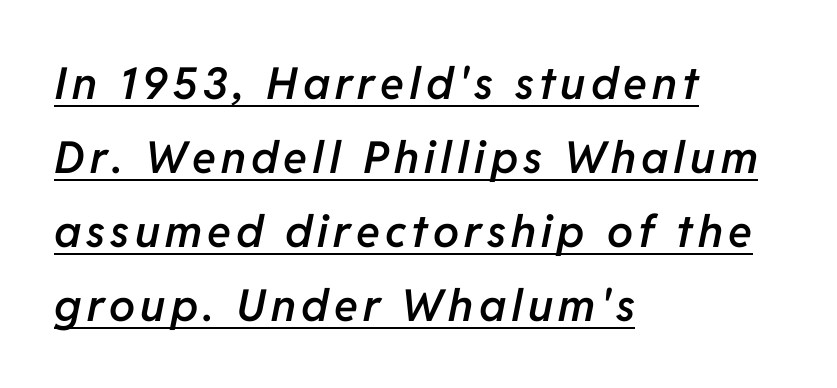
Q: Is the text bold? A: Semi-bold.
Q: Is the text italic (slanted)? A: Yes, it leans right by about 11 degrees.
Q: Is the text underlined? A: Yes.
Q: How is the paragraph aligned? A: Left-aligned.
Q: Is the spacing between lines tight, normal or loose? A: Normal.
Q: Width (condensed, normal, or wide)? A: Normal.
Q: Stroke contrast? A: Low.
Q: x-height? A: Medium.
Q: Monospaced? A: No.
